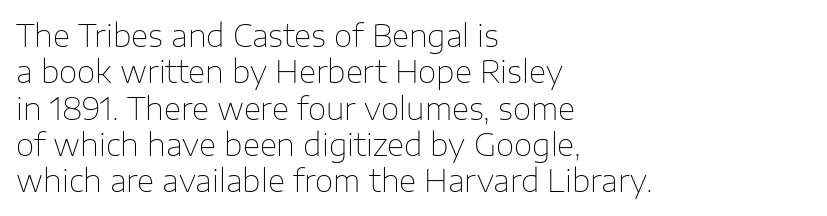
Weight class: somewhere from thin through regular. The passage shown has conventional tracking throughout. A typesetter would mark this as roman, not italic. Looks like regular typesetting: each glyph gets only the width it needs. The strip under each line holds only bare page. This sample is left-justified, so line endings fall wherever the words run out.
